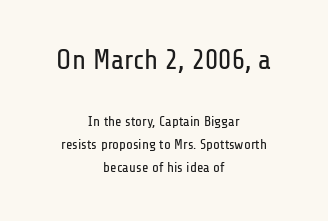
{"serif": "no", "italic": "no", "bold": "no", "weight": "regular", "width": "condensed", "stroke_contrast": "low", "x_height": "medium", "monospaced": "no", "underline": "no", "align": "center", "line_spacing": "normal", "line_spacing_ratio": 1.66, "letter_spacing": "normal", "letter_spacing_em": 0.0, "larger_block": "first", "size_ratio": 2.0, "glyph_px": 28}
